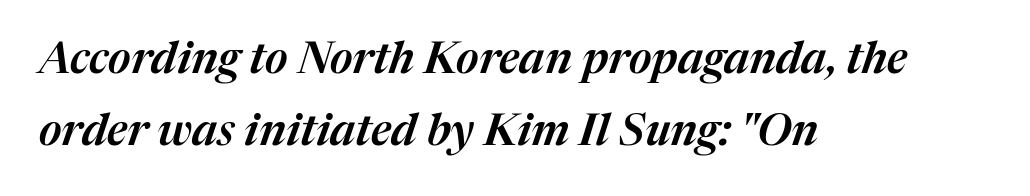
{"italic": "yes", "lean": "right", "slant_degrees": 17, "width": "normal", "stroke_contrast": "medium", "x_height": "medium", "monospaced": "no", "underline": "no", "align": "left", "line_spacing": "normal", "line_spacing_ratio": 1.64, "letter_spacing": "normal", "letter_spacing_em": 0.0, "glyph_px": 44}
